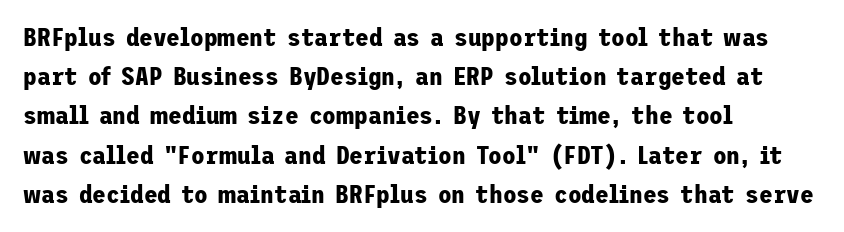
Q: Is the text bold? A: Yes.
Q: Is the text italic (slanted)? A: No, it is upright.
Q: Is the text underlined? A: No.
Q: How is the paragraph aligned? A: Left-aligned.
Q: Is the spacing between letters normal or unusually wide? A: Normal.
Q: Is the spacing between lines tight, normal or loose? A: Normal.
